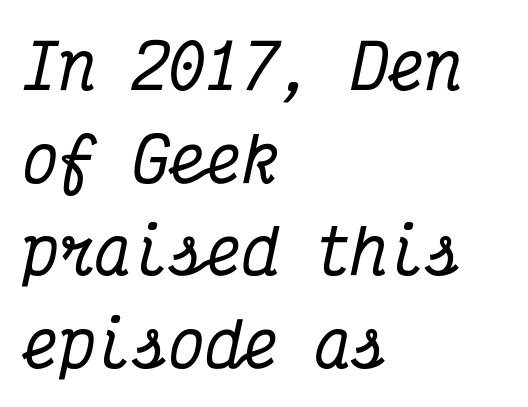
The image shows 61 px condensed serif type, italic (leaning right), monospaced; set left-aligned, normal line spacing (1.52x), normal letter spacing, not underlined; medium stroke contrast and a medium x-height.
